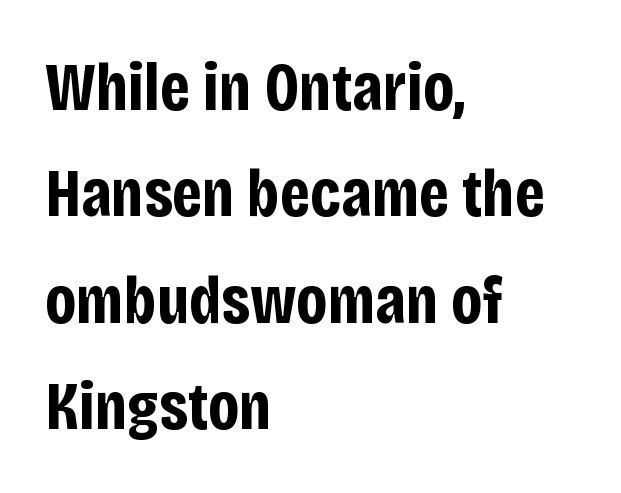
The image shows 69 px bold, condensed sans-serif type, upright; set left-aligned, normal line spacing (1.54x), normal letter spacing, not underlined; low stroke contrast and a large x-height.
